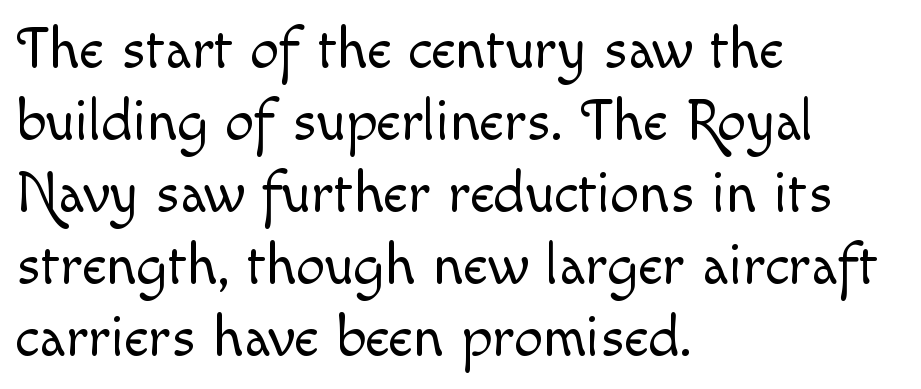
Q: Is the text bold? A: No.
Q: Is the text italic (slanted)? A: No, it is upright.
Q: Is the text underlined? A: No.
Q: How is the paragraph aligned? A: Left-aligned.
Q: Is the spacing between letters normal or unusually wide? A: Normal.
Q: Width (condensed, normal, or wide)? A: Normal.
Q: x-height? A: Small.
Q: Monospaced? A: No.
